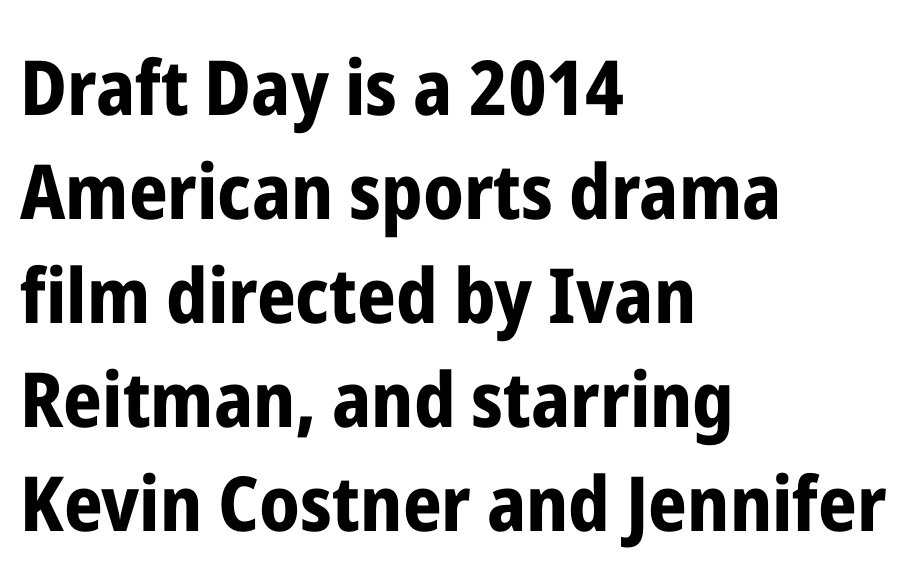
A roman cut, with each character standing at attention. Anything drawn beneath the words? Only blank space. A full-strength bold gives these letters their thick strokes. To sum up the face: it is a sans, with no serifs.
